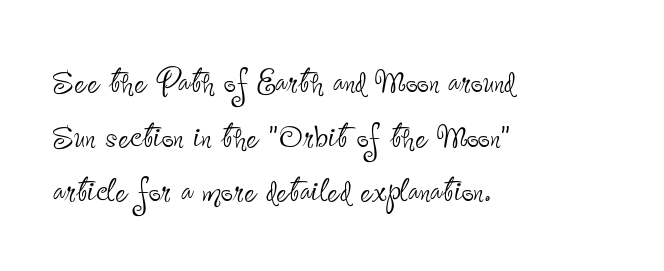
{"serif": "no", "bold": "no", "weight": "thin", "width": "condensed", "stroke_contrast": "low", "x_height": "small", "monospaced": "no", "underline": "no", "align": "left", "line_spacing": "normal", "line_spacing_ratio": 1.27, "letter_spacing": "normal", "letter_spacing_em": 0.0, "glyph_px": 43}
